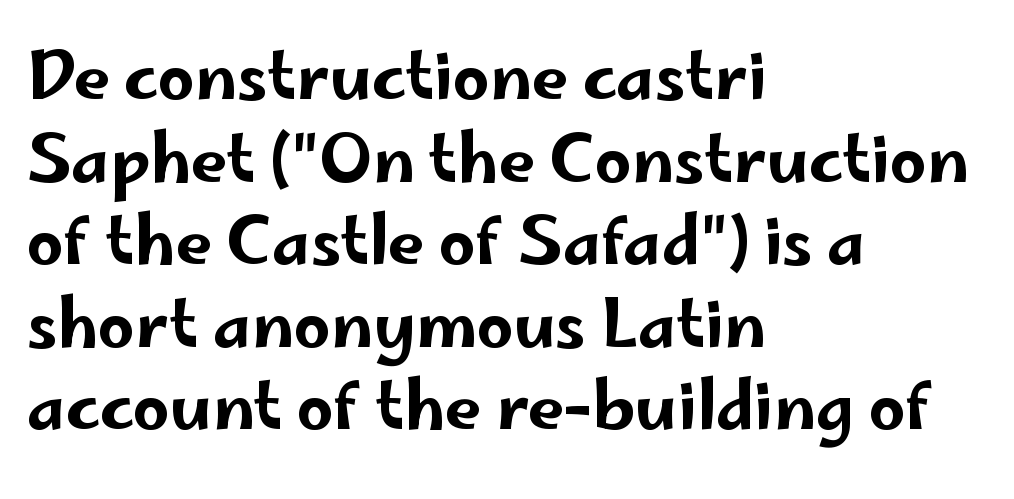
The image shows 65 px wide sans-serif type, upright; set left-aligned, normal line spacing (1.27x), normal letter spacing, not underlined; low stroke contrast and a small x-height.
